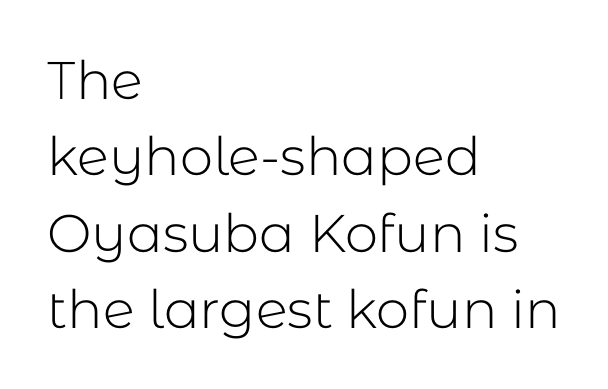
The image shows 53 px light sans-serif type, upright; set left-aligned, normal line spacing (1.44x), normal letter spacing, not underlined; low stroke contrast and a medium x-height.
